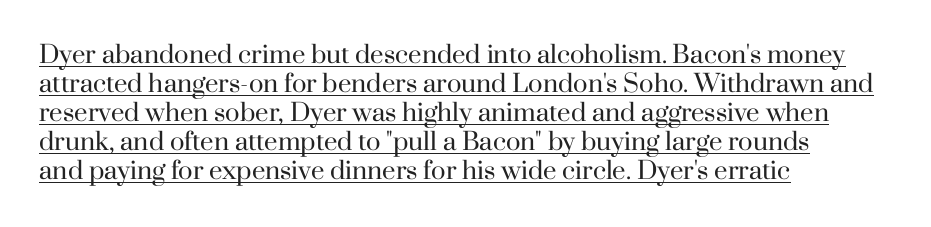
The typeface has the unassuming heft of standard copy or less. A student would call this left alignment; a typographer would say flush left, rag right. The typography opts for an upright posture over an oblique one. The letterforms sit shoulder to shoulder at normal distance. Underlining? Definitely there.
